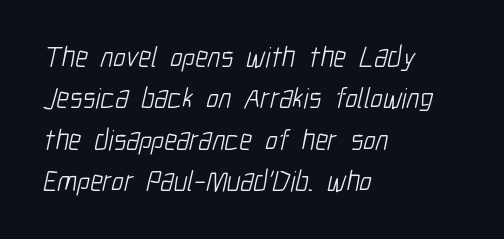
The image shows 29 px light, condensed sans-serif type; set left-aligned, normal line spacing (1.43x), normal letter spacing, not underlined; low stroke contrast and a medium x-height.
